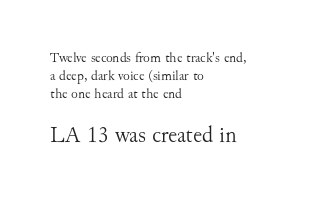
One-word summary of the alignment: left. Letters rest on an invisible, unmarked baseline. Nobody touched the tracking dial on this one. Is there any slant? The stems are plumb. Compared with typical paragraphs, the rows here are spaced about the same.
